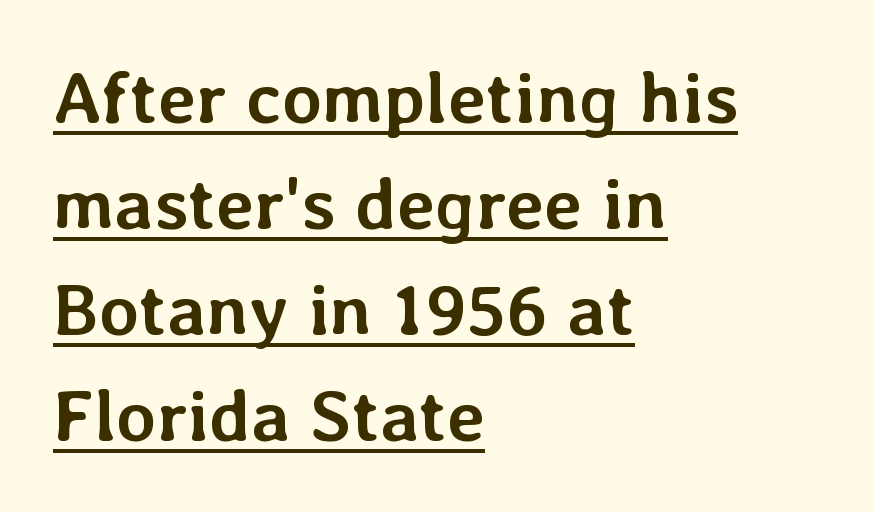
Q: Is the text bold? A: Yes.
Q: Is the text italic (slanted)? A: No, it is upright.
Q: Is the text underlined? A: Yes.
Q: How is the paragraph aligned? A: Left-aligned.
Q: Is the spacing between letters normal or unusually wide? A: Normal.
Q: Is the spacing between lines tight, normal or loose? A: Normal.
Q: Width (condensed, normal, or wide)? A: Normal.
Q: Stroke contrast? A: Low.
Q: x-height? A: Medium.
Q: Monospaced? A: No.
